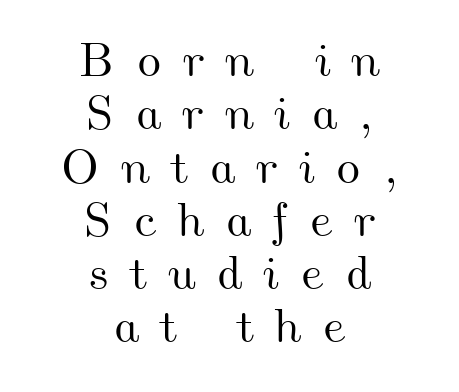
{"width": "wide", "stroke_contrast": "medium", "x_height": "small", "monospaced": "no", "underline": "no", "align": "center", "line_spacing": "tight", "line_spacing_ratio": 1.11, "letter_spacing": "wide", "letter_spacing_em": 0.43, "glyph_px": 48}
